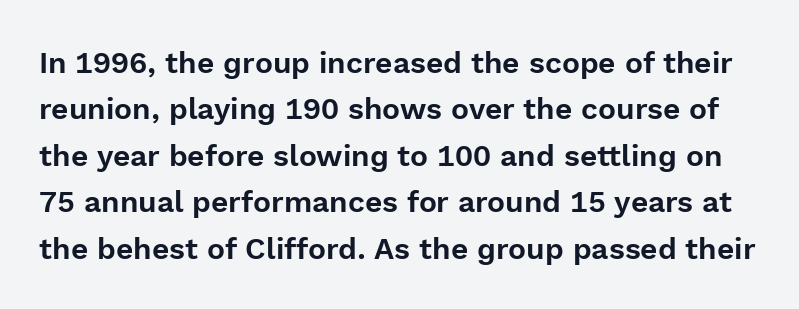
Q: Is the text italic (slanted)? A: No, it is upright.
Q: Is the typeface a serif or a sans-serif typeface? A: Sans-serif.
Q: Is the text underlined? A: No.
Q: Is the spacing between letters normal or unusually wide? A: Normal.
Q: Is the spacing between lines tight, normal or loose? A: Normal.
Q: Width (condensed, normal, or wide)? A: Normal.
Q: x-height? A: Medium.
Q: Monospaced? A: No.
